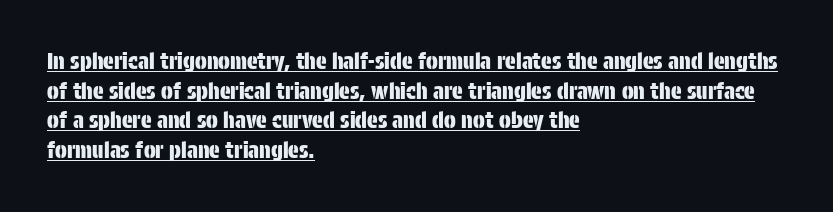
{"italic": "no", "underline": "yes", "align": "left", "line_spacing": "normal", "line_spacing_ratio": 1.35, "letter_spacing": "normal", "letter_spacing_em": 0.0, "glyph_px": 22}
